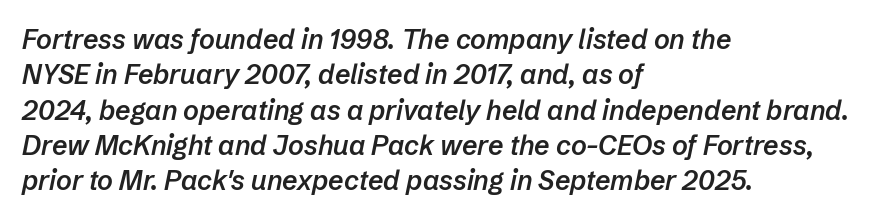
{"italic": "yes", "lean": "right", "slant_degrees": 12, "bold": "semi", "underline": "no", "align": "left", "line_spacing": "normal", "line_spacing_ratio": 1.31, "letter_spacing": "normal", "letter_spacing_em": 0.0, "glyph_px": 27}
